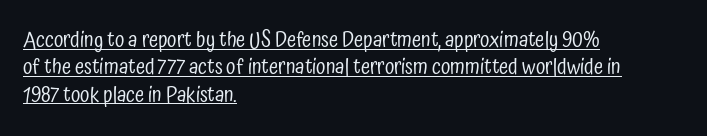
The image shows 21 px text type, upright; set left-aligned, normal line spacing (1.3x), normal letter spacing, underlined.
